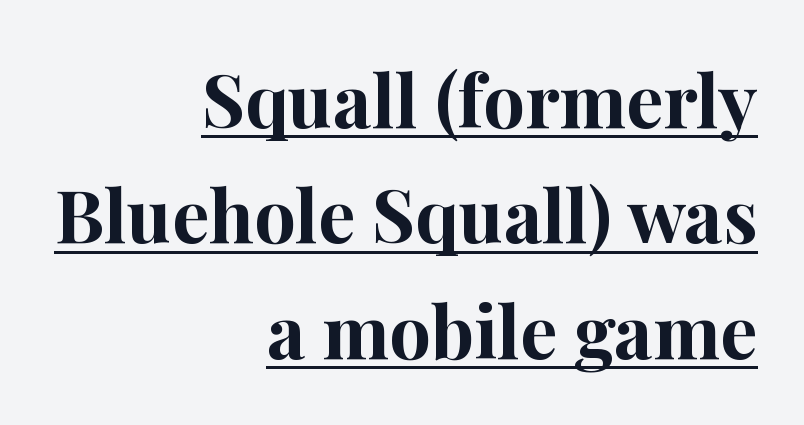
The image shows 74 px bold serif type, upright; set right-aligned, normal line spacing (1.56x), normal letter spacing, underlined; high stroke contrast and a medium x-height.
